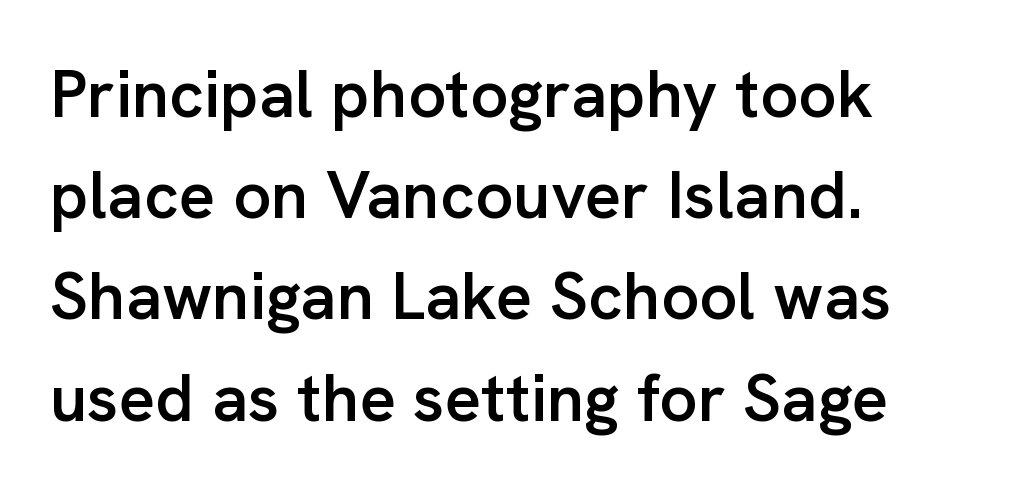
Each glyph is drawn with semibold strokes, heavier than normal yet not fully bold. These lines are composed in type without serifs. Posture: vertical. Do the characters align in a grid? No, the font is proportional. These lines sit exactly where default settings would place them.
